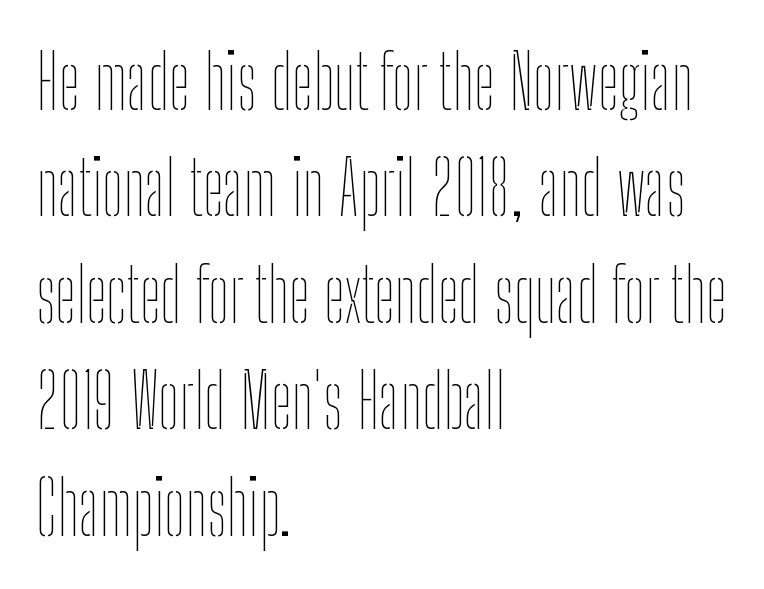
Q: Is the text bold? A: No.
Q: Is the text italic (slanted)? A: No, it is upright.
Q: Is the text underlined? A: No.
Q: How is the paragraph aligned? A: Left-aligned.
Q: Is the spacing between letters normal or unusually wide? A: Normal.
Q: Is the spacing between lines tight, normal or loose? A: Normal.
Q: Width (condensed, normal, or wide)? A: Condensed.
Q: Stroke contrast? A: Low.
Q: x-height? A: Medium.
Q: Monospaced? A: No.
